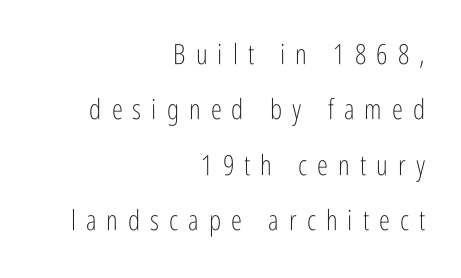
{"serif": "no", "italic": "no", "bold": "no", "weight": "light", "width": "condensed", "stroke_contrast": "low", "x_height": "medium", "monospaced": "no", "underline": "no", "align": "right", "line_spacing": "loose", "line_spacing_ratio": 1.98, "letter_spacing": "wide", "letter_spacing_em": 0.36, "glyph_px": 28}
